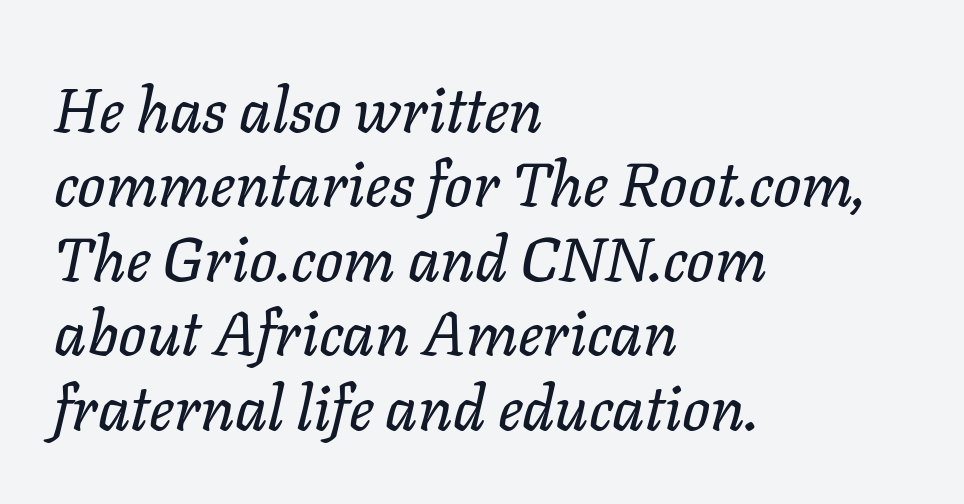
{"italic": "yes", "lean": "right", "slant_degrees": 11, "width": "normal", "stroke_contrast": "low", "x_height": "medium", "monospaced": "no", "underline": "no", "align": "left", "line_spacing_ratio": 1.2, "letter_spacing": "normal", "letter_spacing_em": 0.0, "glyph_px": 62}
